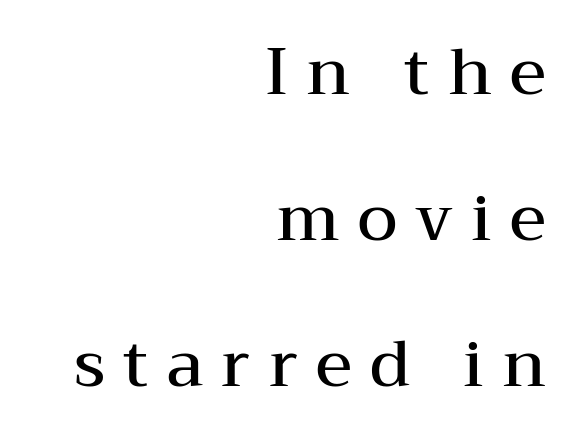
The image shows 65 px semibold, wide serif type, upright; set right-aligned, loose line spacing (2.25x), unusually wide letter spacing (+0.28 em), not underlined; medium stroke contrast and a medium x-height.
